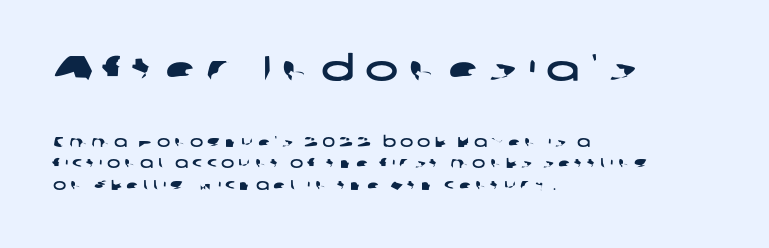
Q: Is the typeface a serif or a sans-serif typeface? A: Sans-serif.
Q: Is the text underlined? A: No.
Q: How is the paragraph aligned? A: Left-aligned.
Q: Is the spacing between letters normal or unusually wide? A: Unusually wide.
Q: Is the spacing between lines tight, normal or loose? A: Normal.
Q: Which block of text is set in a larger size, the first (top) or the second (bottom)? A: The first (top) one.
Q: Width (condensed, normal, or wide)? A: Wide.
Q: Stroke contrast? A: Low.
Q: x-height? A: Medium.
Q: Monospaced? A: No.
